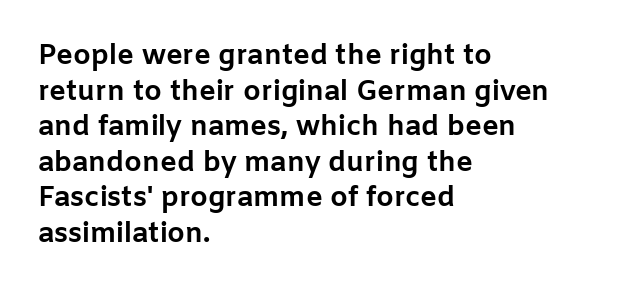
Q: Is the text bold? A: Yes.
Q: Is the text italic (slanted)? A: No, it is upright.
Q: Is the typeface a serif or a sans-serif typeface? A: Sans-serif.
Q: Is the text underlined? A: No.
Q: How is the paragraph aligned? A: Left-aligned.
Q: Is the spacing between letters normal or unusually wide? A: Normal.
Q: Is the spacing between lines tight, normal or loose? A: Normal.
Q: Width (condensed, normal, or wide)? A: Normal.
Q: Stroke contrast? A: Low.
Q: x-height? A: Medium.
Q: Monospaced? A: No.
